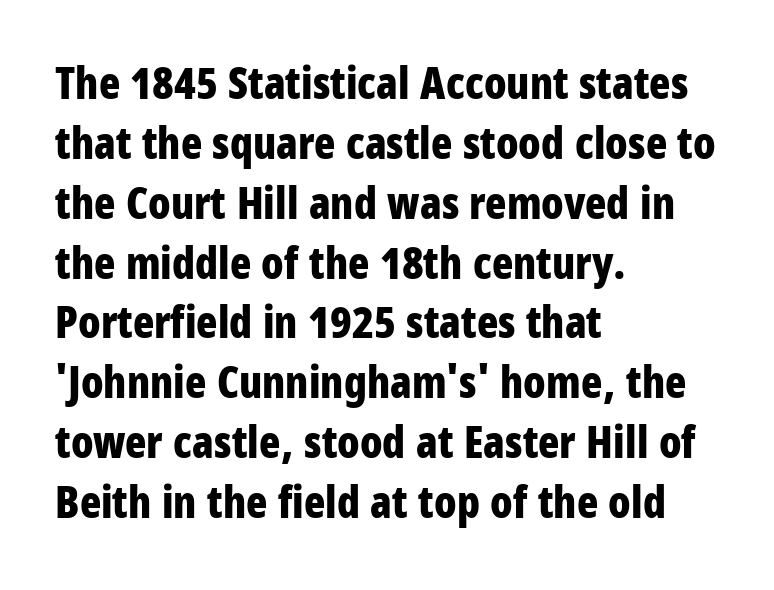
Q: Is the text bold? A: Yes.
Q: Is the text italic (slanted)? A: No, it is upright.
Q: Is the typeface a serif or a sans-serif typeface? A: Sans-serif.
Q: Is the text underlined? A: No.
Q: How is the paragraph aligned? A: Left-aligned.
Q: Is the spacing between letters normal or unusually wide? A: Normal.
Q: Is the spacing between lines tight, normal or loose? A: Normal.
Q: Width (condensed, normal, or wide)? A: Condensed.
Q: Stroke contrast? A: Low.
Q: x-height? A: Large.
Q: Monospaced? A: No.
